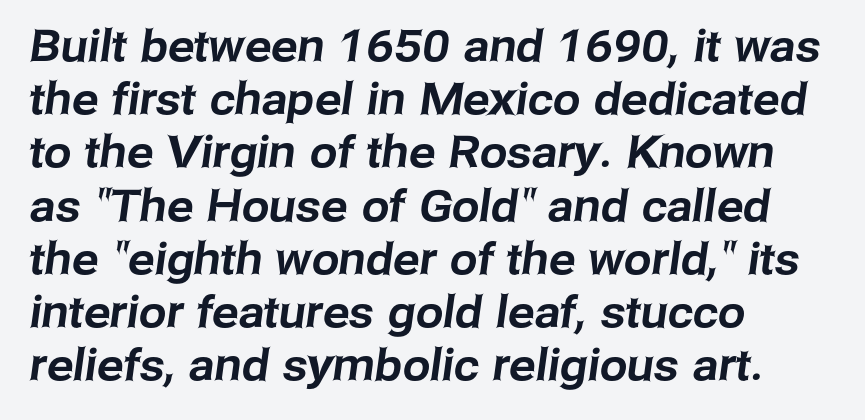
Q: Is the typeface a serif or a sans-serif typeface? A: Sans-serif.
Q: Is the text underlined? A: No.
Q: How is the paragraph aligned? A: Left-aligned.
Q: Is the spacing between letters normal or unusually wide? A: Normal.
Q: Width (condensed, normal, or wide)? A: Normal.
Q: Stroke contrast? A: Low.
Q: x-height? A: Medium.
Q: Monospaced? A: No.
